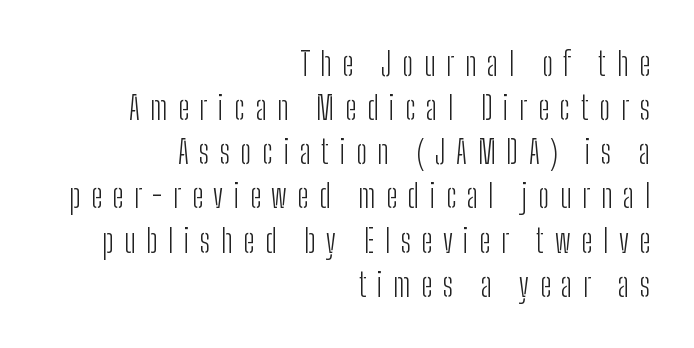
Q: Is the text bold? A: No.
Q: Is the text italic (slanted)? A: No, it is upright.
Q: Is the typeface a serif or a sans-serif typeface? A: Sans-serif.
Q: Is the text underlined? A: No.
Q: How is the paragraph aligned? A: Right-aligned.
Q: Is the spacing between letters normal or unusually wide? A: Unusually wide.
Q: Is the spacing between lines tight, normal or loose? A: Normal.
Q: Width (condensed, normal, or wide)? A: Condensed.
Q: Stroke contrast? A: Low.
Q: x-height? A: Medium.
Q: Monospaced? A: No.
